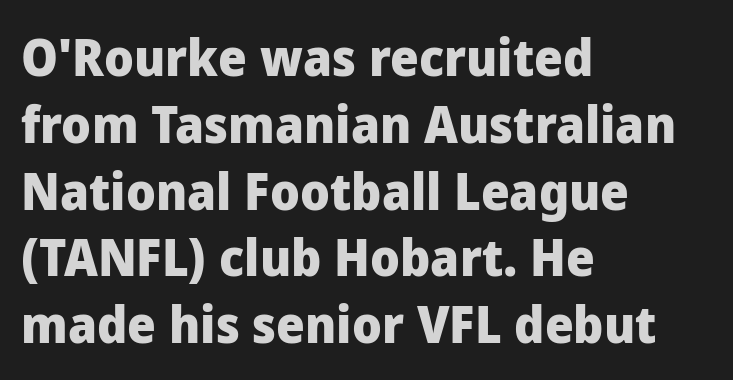
Q: Is the text bold? A: Yes.
Q: Is the text italic (slanted)? A: No, it is upright.
Q: Is the typeface a serif or a sans-serif typeface? A: Sans-serif.
Q: Is the text underlined? A: No.
Q: How is the paragraph aligned? A: Left-aligned.
Q: Is the spacing between letters normal or unusually wide? A: Normal.
Q: Is the spacing between lines tight, normal or loose? A: Normal.
Q: Width (condensed, normal, or wide)? A: Normal.
Q: Stroke contrast? A: Low.
Q: x-height? A: Medium.
Q: Monospaced? A: No.
